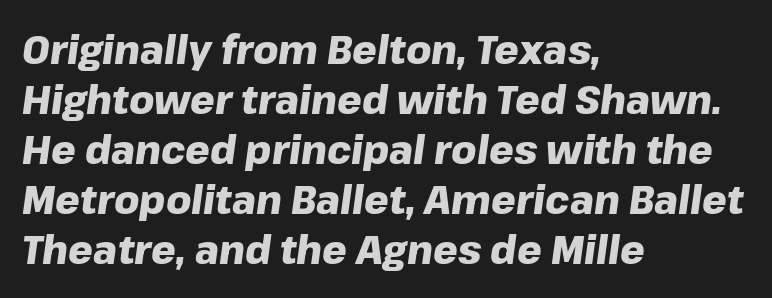
The image shows 39 px heavy type, italic (leaning right); set left-aligned, normal line spacing (1.28x), normal letter spacing, not underlined; low stroke contrast and a medium x-height.
